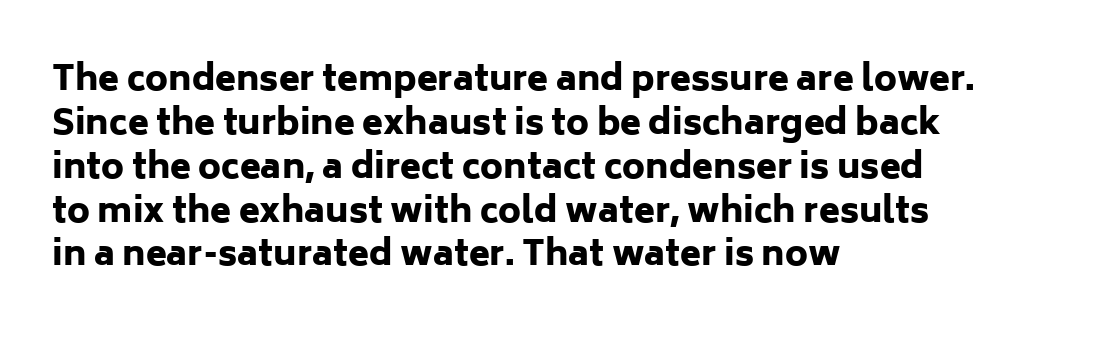
The image shows 34 px heavy sans-serif type, upright; set left-aligned, normal line spacing (1.29x), normal letter spacing, not underlined; low stroke contrast and a medium x-height.
